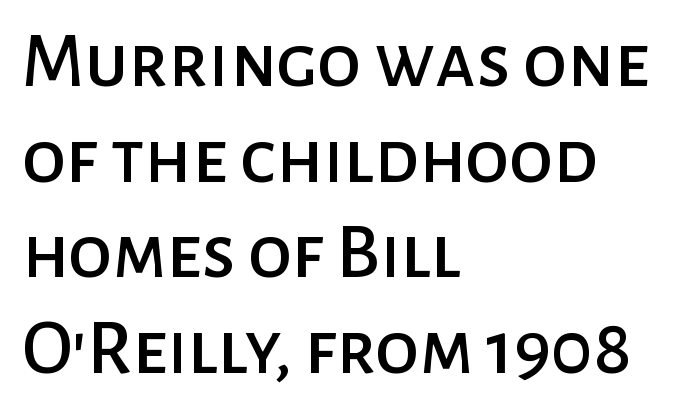
{"serif": "no", "italic": "no", "width": "normal", "stroke_contrast": "low", "x_height": "medium", "monospaced": "no", "underline": "no", "align": "left", "line_spacing_ratio": 1.21, "letter_spacing": "normal", "letter_spacing_em": 0.0, "glyph_px": 79}
